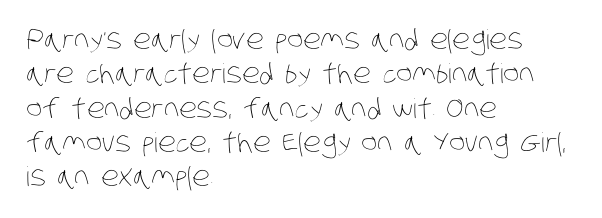
{"bold": "no", "underline": "no", "align": "left", "line_spacing": "normal", "line_spacing_ratio": 1.27, "letter_spacing": "normal", "letter_spacing_em": 0.0, "glyph_px": 27}
